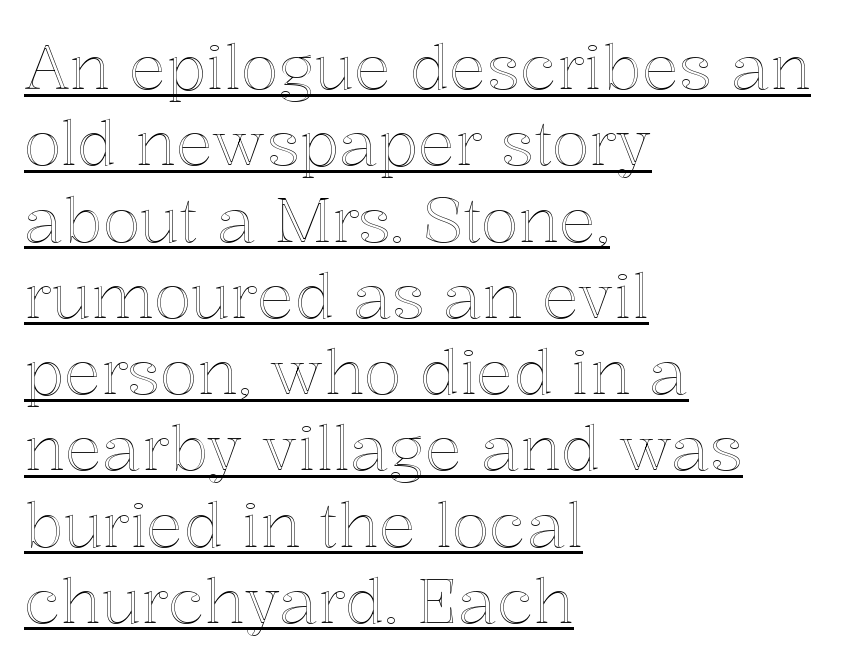
{"italic": "no", "width": "normal", "x_height": "medium", "monospaced": "no", "underline": "yes", "align": "left", "line_spacing_ratio": 1.23, "letter_spacing": "normal", "letter_spacing_em": 0.0, "glyph_px": 62}
